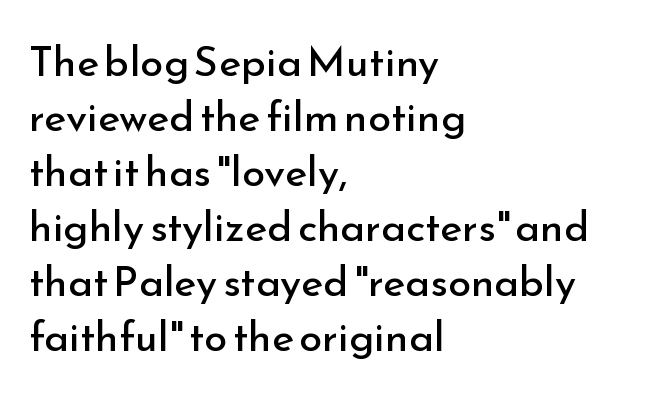
{"serif": "no", "italic": "no", "bold": "no", "weight": "regular", "width": "normal", "stroke_contrast": "low", "x_height": "small", "monospaced": "no", "underline": "no", "align": "left", "line_spacing": "normal", "line_spacing_ratio": 1.31, "letter_spacing": "normal", "letter_spacing_em": 0.0, "glyph_px": 42}
